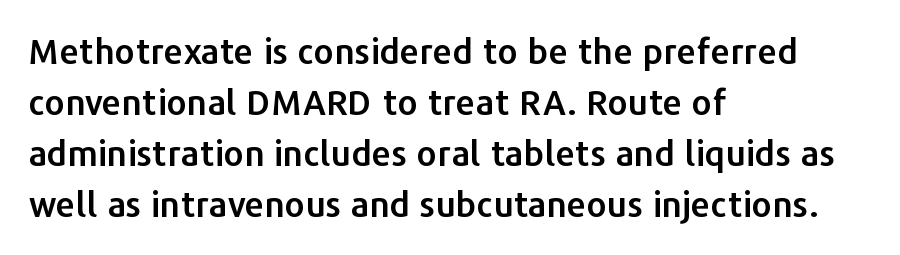
Each row of text sits above clean, open space. Honestly, the row spacing looks completely unremarkable. The rag falls on the right side of this text block. The passage shown is typed in a proportional face where columns would drift.
